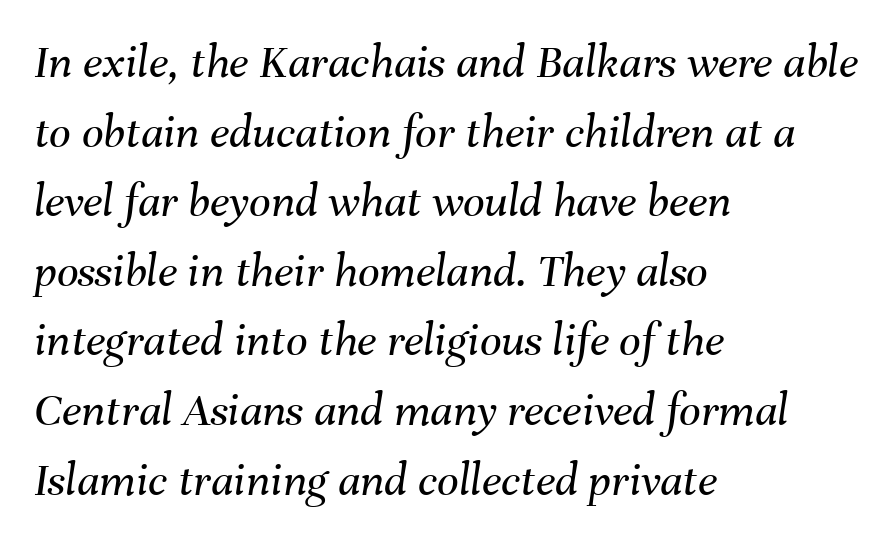
What's the leading like? Ordinary, nothing unusual. Is this a fixed-width face? No — the glyphs have proportional, varying widths. Caption: face not bold, strokes unweighted. The tracking reads as untouched default to a designer's eye. The glyphs look as if they've been sheared to an angle.
